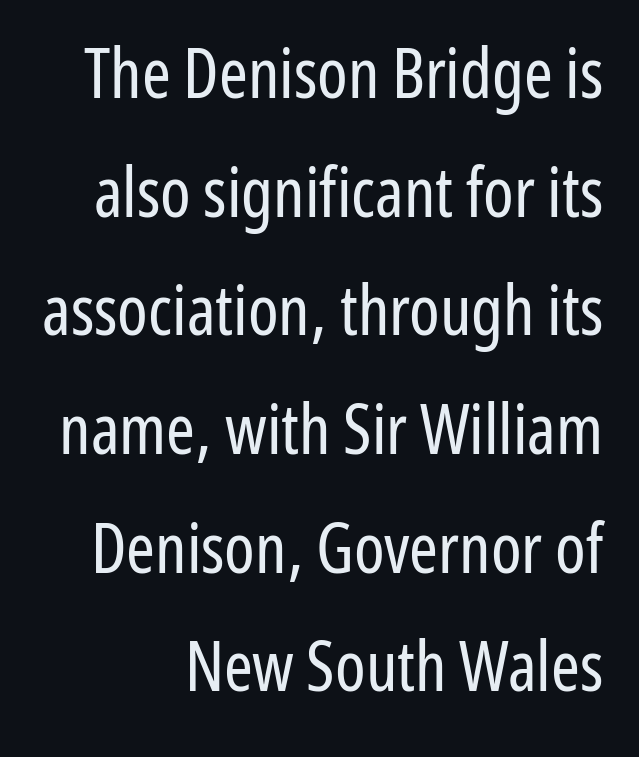
{"serif": "no", "italic": "no", "bold": "no", "weight": "regular", "width": "condensed", "stroke_contrast": "low", "x_height": "medium", "monospaced": "no", "underline": "no", "line_spacing_ratio": 1.72, "letter_spacing": "normal", "letter_spacing_em": 0.0, "glyph_px": 69}
